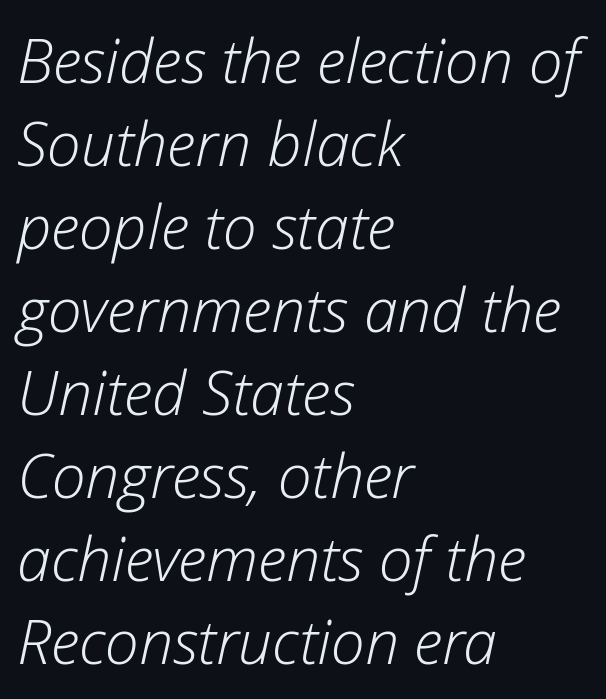
{"italic": "yes", "lean": "right", "slant_degrees": 12, "bold": "no", "weight": "light", "width": "normal", "stroke_contrast": "low", "x_height": "medium", "monospaced": "no", "underline": "no", "align": "left", "line_spacing": "normal", "line_spacing_ratio": 1.36, "letter_spacing": "normal", "letter_spacing_em": 0.0, "glyph_px": 61}
